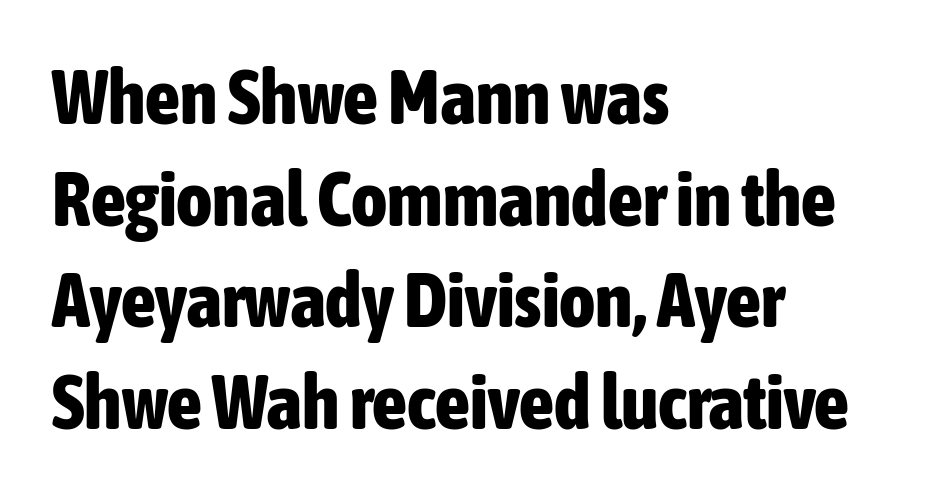
The image shows 77 px bold, condensed sans-serif type, upright; set left-aligned, normal line spacing (1.32x), normal letter spacing, not underlined; low stroke contrast and a medium x-height.
